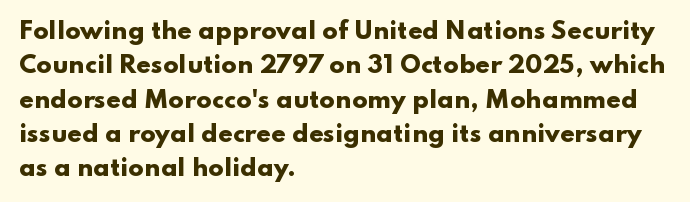
The space directly below the letters is spotless. Interline gaps are of average width in this sample. Ascenders rise straight up at ninety degrees. The rendering anchors every line to the left-hand side. The horizontal fit of the characters is conventional and even. The sample has been set heavy, in full bold.
